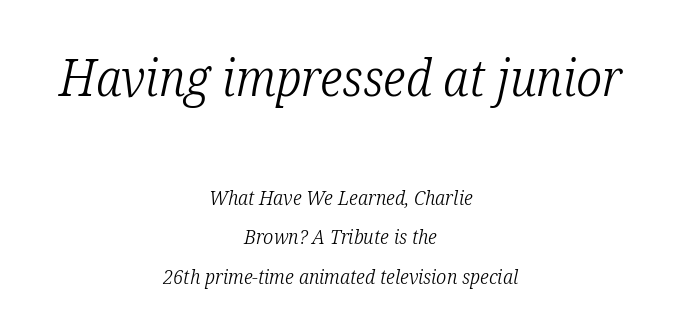
{"serif": "yes", "italic": "yes", "lean": "right", "slant_degrees": 12, "bold": "no", "weight": "light", "width": "condensed", "stroke_contrast": "low", "x_height": "medium", "monospaced": "no", "underline": "no", "align": "center", "line_spacing": "loose", "line_spacing_ratio": 1.98, "letter_spacing": "normal", "letter_spacing_em": 0.0, "larger_block": "first", "size_ratio": 2.55, "glyph_px": 51}
